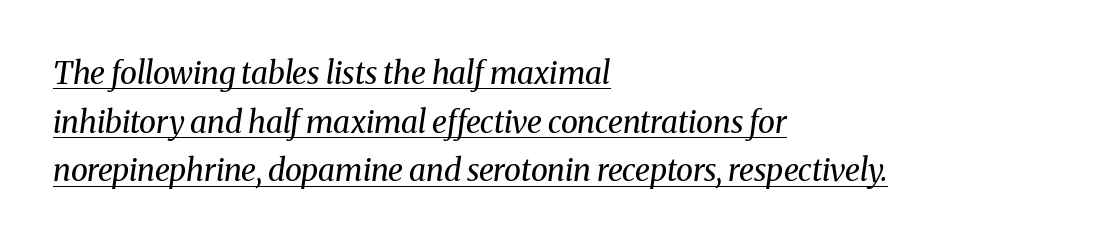
{"serif": "yes", "italic": "yes", "lean": "right", "slant_degrees": 8, "bold": "no", "weight": "regular", "width": "normal", "stroke_contrast": "medium", "x_height": "medium", "monospaced": "no", "underline": "yes", "align": "left", "line_spacing": "normal", "line_spacing_ratio": 1.57, "letter_spacing": "normal", "letter_spacing_em": 0.0, "glyph_px": 31}
